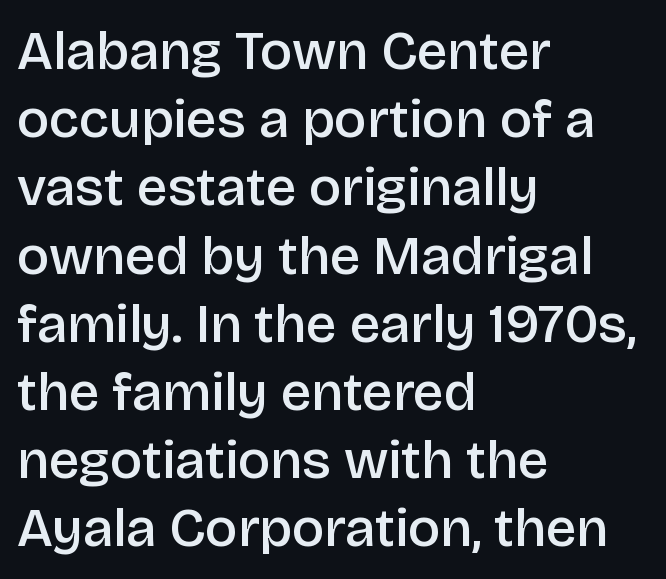
Q: Is the text bold? A: Semi-bold.
Q: Is the text italic (slanted)? A: No, it is upright.
Q: Is the typeface a serif or a sans-serif typeface? A: Sans-serif.
Q: Is the text underlined? A: No.
Q: How is the paragraph aligned? A: Left-aligned.
Q: Is the spacing between letters normal or unusually wide? A: Normal.
Q: Width (condensed, normal, or wide)? A: Normal.
Q: Stroke contrast? A: Low.
Q: x-height? A: Large.
Q: Monospaced? A: No.
